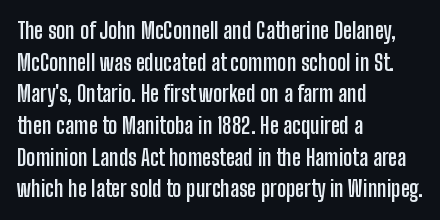
{"italic": "no", "bold": "yes", "underline": "no", "align": "left", "line_spacing": "normal", "line_spacing_ratio": 1.44, "letter_spacing": "normal", "letter_spacing_em": 0.0, "glyph_px": 22}
